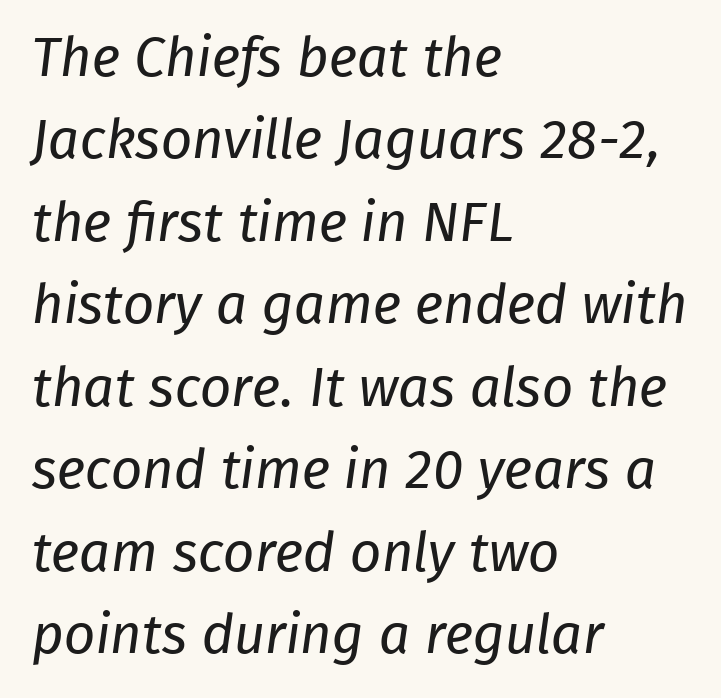
{"serif": "no", "bold": "no", "weight": "regular", "width": "normal", "stroke_contrast": "low", "x_height": "medium", "monospaced": "no", "underline": "no", "align": "left", "line_spacing": "normal", "line_spacing_ratio": 1.5, "letter_spacing": "normal", "letter_spacing_em": 0.0, "glyph_px": 55}
